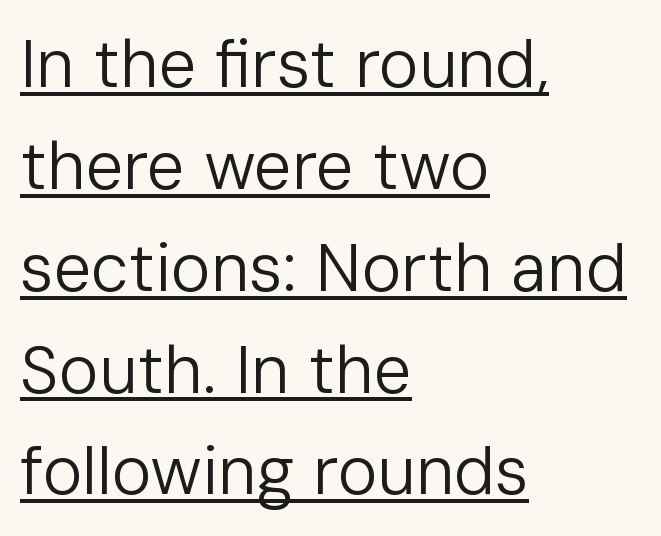
{"serif": "no", "italic": "no", "bold": "no", "weight": "regular", "width": "normal", "stroke_contrast": "low", "x_height": "medium", "monospaced": "no", "underline": "yes", "align": "left", "line_spacing": "normal", "line_spacing_ratio": 1.52, "letter_spacing": "normal", "letter_spacing_em": 0.0, "glyph_px": 67}
